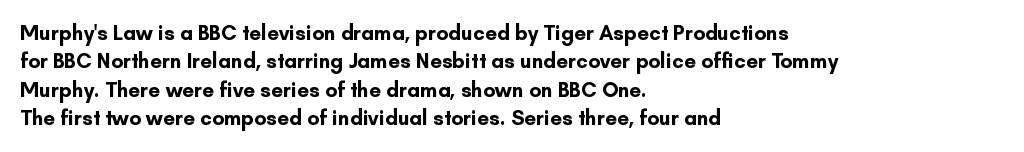
The lines in this sample share a left origin and differ only in where they stop. The block of text has a typical density, with ordinary space between rows. Posture: upright roman. The characters look thick and weighty, a clear bold. Letters rest on an invisible, unmarked baseline. There is no visible air inserted between adjacent glyphs.
